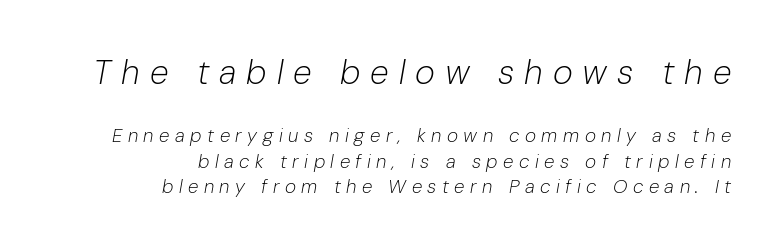
The image shows 34 px light type, italic (leaning right); set right-aligned, normal line spacing (1.35x), unusually wide letter spacing (+0.29 em), not underlined; the first (top) block is 1.79x larger; low stroke contrast and a medium x-height.
